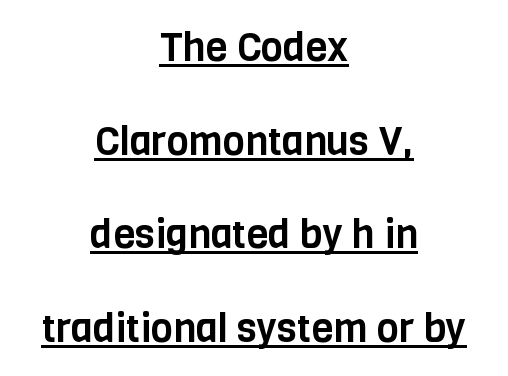
{"serif": "no", "italic": "no", "width": "condensed", "stroke_contrast": "low", "x_height": "large", "monospaced": "no", "underline": "yes", "align": "center", "line_spacing": "loose", "line_spacing_ratio": 2.34, "letter_spacing": "normal", "letter_spacing_em": 0.0, "glyph_px": 40}
